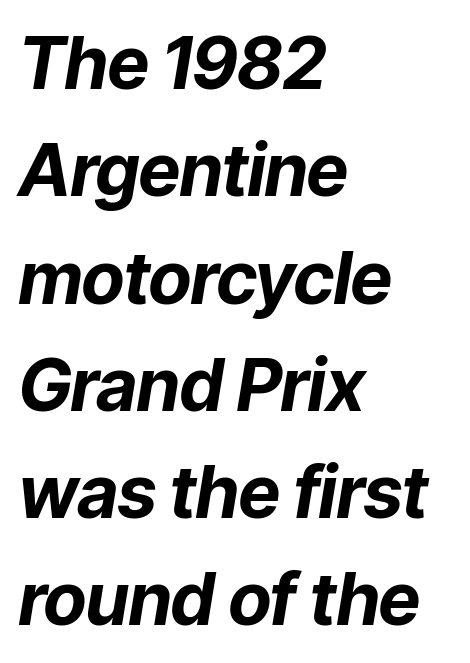
The image shows 72 px bold type, italic (leaning right); set left-aligned, normal line spacing (1.49x), normal letter spacing, not underlined; low stroke contrast and a medium x-height.
